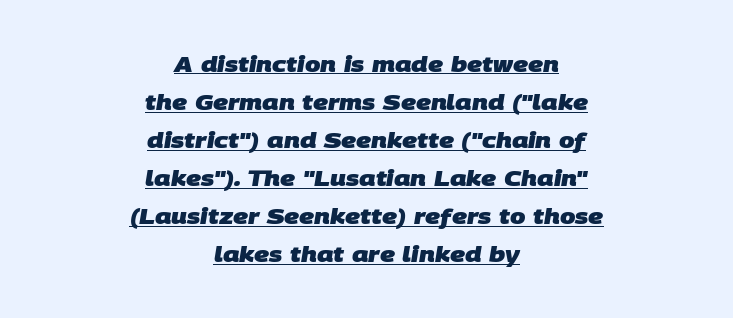
Q: Is the text bold? A: Yes.
Q: Is the text underlined? A: Yes.
Q: How is the paragraph aligned? A: Centered.
Q: Is the spacing between letters normal or unusually wide? A: Normal.
